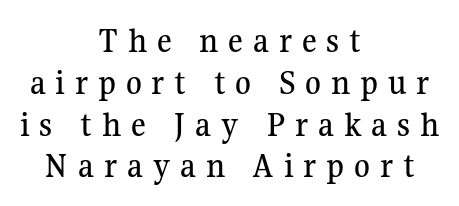
Q: Is the text italic (slanted)? A: No, it is upright.
Q: Is the typeface a serif or a sans-serif typeface? A: Serif.
Q: Is the text underlined? A: No.
Q: How is the paragraph aligned? A: Centered.
Q: Is the spacing between letters normal or unusually wide? A: Unusually wide.
Q: Width (condensed, normal, or wide)? A: Normal.
Q: Stroke contrast? A: Medium.
Q: x-height? A: Medium.
Q: Monospaced? A: No.
